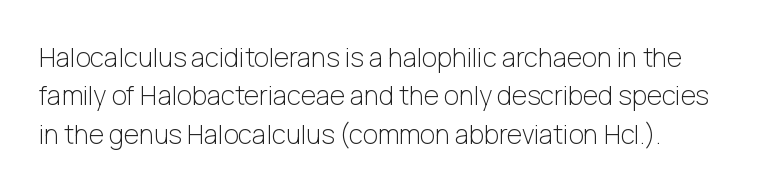
Q: Is the text bold? A: No.
Q: Is the text italic (slanted)? A: No, it is upright.
Q: Is the text underlined? A: No.
Q: Is the spacing between letters normal or unusually wide? A: Normal.
Q: Is the spacing between lines tight, normal or loose? A: Normal.
